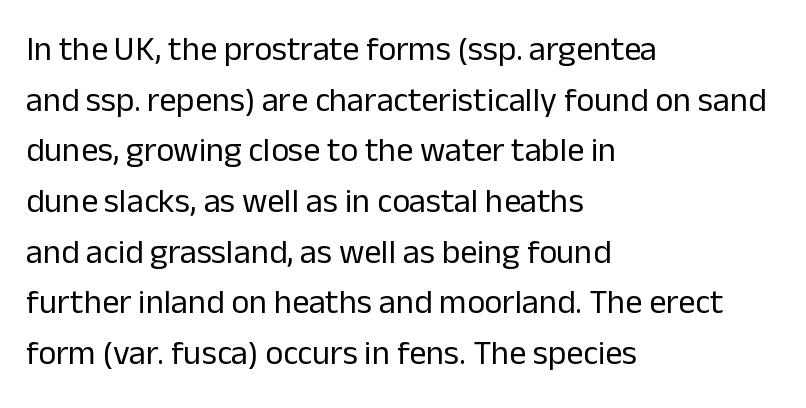
Beneath every word, the page is bare. The lines sit at an ordinary, default distance from one another. Think of a printed novel: that variable character pitch is what you see here. Observe the absence of serifs on each vertical stroke in this sample. Students, note that the glyphs here touch the page at normal intervals.
